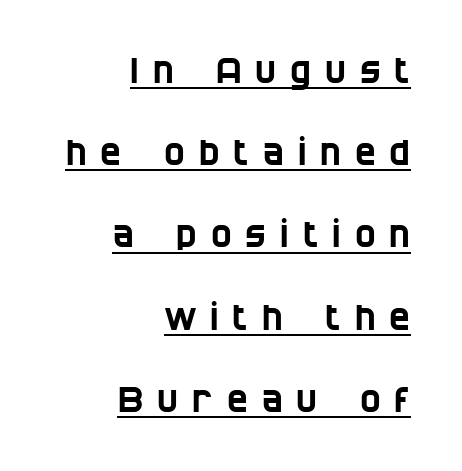
Q: Is the typeface a serif or a sans-serif typeface? A: Sans-serif.
Q: Is the text underlined? A: Yes.
Q: How is the paragraph aligned? A: Right-aligned.
Q: Is the spacing between letters normal or unusually wide? A: Unusually wide.
Q: Is the spacing between lines tight, normal or loose? A: Loose.
Q: Width (condensed, normal, or wide)? A: Condensed.
Q: Stroke contrast? A: Low.
Q: x-height? A: Large.
Q: Monospaced? A: No.
